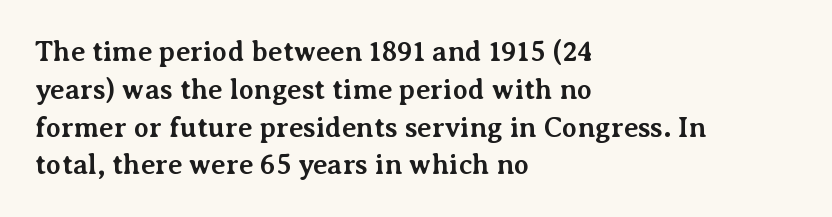
Descender tails drop into unmarked territory. Regarding leading, the lines here are spaced in the standard way. Is there any slant? The stems are plumb. Each letter's strokes conclude with small projecting serifs. Varying glyph widths throughout — classic text-font behaviour. A student would call this left alignment; a typographer would say flush left, rag right.
